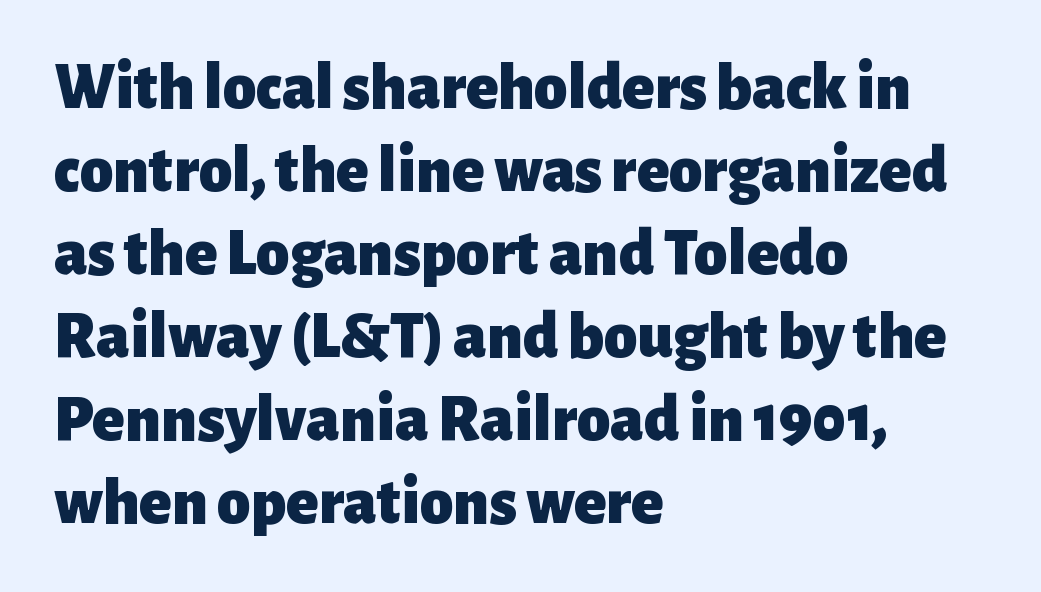
Q: Is the text bold? A: Yes.
Q: Is the text italic (slanted)? A: No, it is upright.
Q: Is the typeface a serif or a sans-serif typeface? A: Sans-serif.
Q: Is the text underlined? A: No.
Q: How is the paragraph aligned? A: Left-aligned.
Q: Is the spacing between letters normal or unusually wide? A: Normal.
Q: Width (condensed, normal, or wide)? A: Normal.
Q: Stroke contrast? A: Low.
Q: x-height? A: Medium.
Q: Monospaced? A: No.
